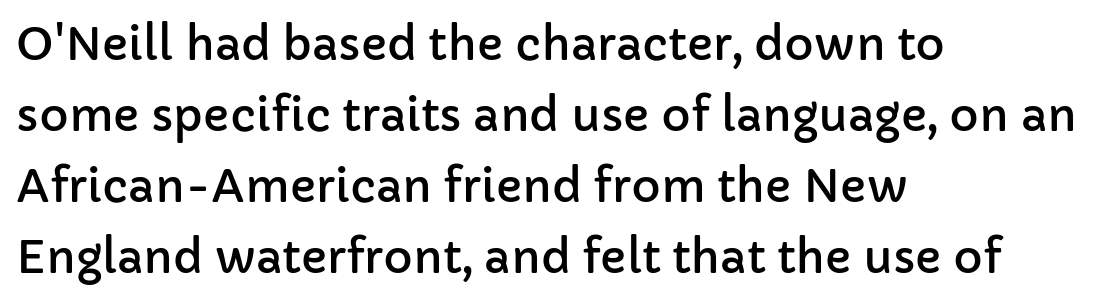
{"serif": "no", "italic": "no", "width": "normal", "stroke_contrast": "low", "x_height": "medium", "monospaced": "no", "underline": "no", "align": "left", "line_spacing": "normal", "line_spacing_ratio": 1.58, "letter_spacing": "normal", "letter_spacing_em": 0.0, "glyph_px": 45}
